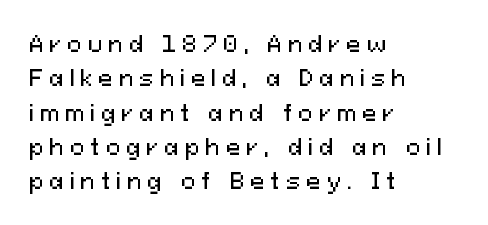
{"italic": "no", "underline": "no", "align": "left", "line_spacing": "normal", "line_spacing_ratio": 1.56, "letter_spacing": "wide", "letter_spacing_em": 0.26, "glyph_px": 22}
